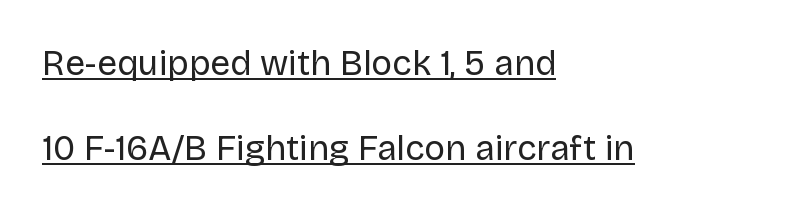
The image shows 35 px regular-weight sans-serif type, upright; set left-aligned, loose line spacing (2.43x), normal letter spacing, underlined; low stroke contrast and a large x-height.
